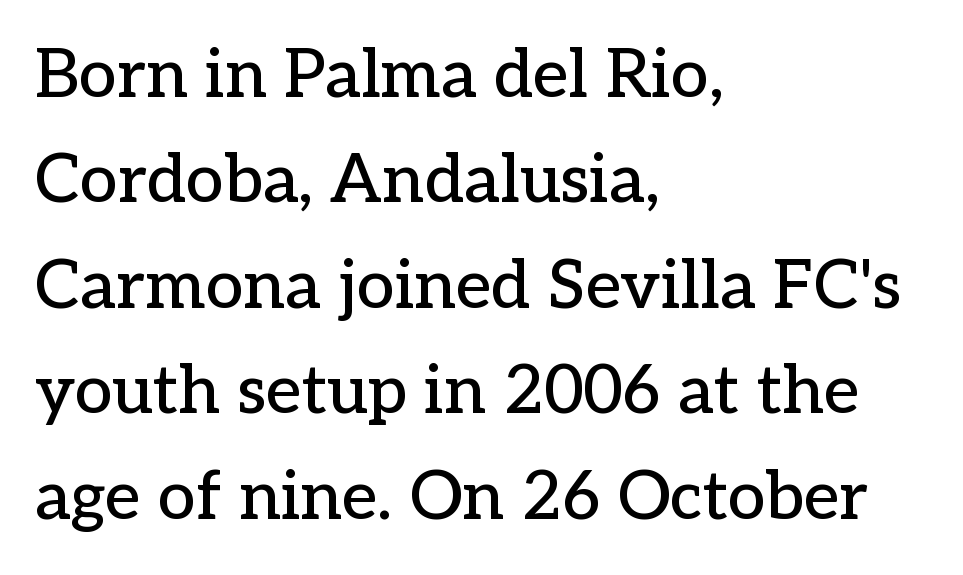
The image shows 68 px serif type, upright; set left-aligned, normal line spacing (1.55x), normal letter spacing, not underlined; low stroke contrast and a medium x-height.
